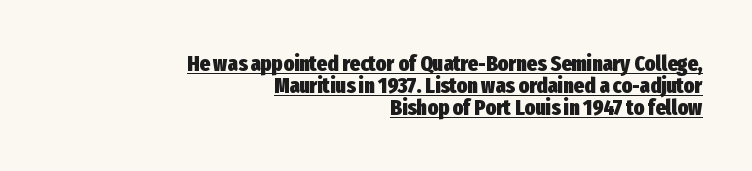
{"italic": "no", "bold": "yes", "underline": "yes", "align": "right", "line_spacing": "tight", "line_spacing_ratio": 0.99, "letter_spacing": "normal", "letter_spacing_em": 0.0, "glyph_px": 22}
